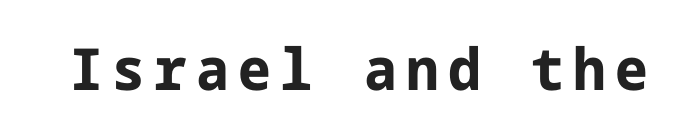
Stroke terminals: plain, sans-serif. Underlining? Definitely not there. On the weight axis this lands at bold, roughly 700. This is the regular roman posture of the typeface.
